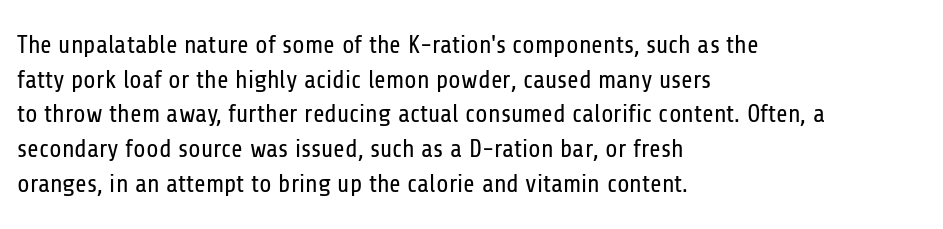
The letters stand straight up with perfectly vertical stems. The typesetter chose a ragged-right arrangement here. What's the leading like? Ordinary, nothing unusual. Nothing unusual about the tracking: characters are spaced as the font intends. Is the stroke heavy? The answer is a plain regular-or-lighter.
